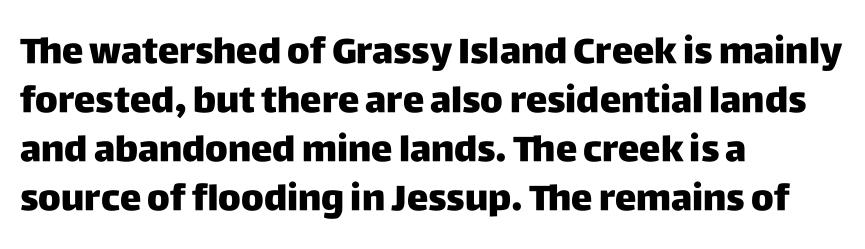
The image shows 36 px sans-serif type, upright; set left-aligned, normal line spacing (1.36x), normal letter spacing, not underlined; low stroke contrast and a large x-height.
